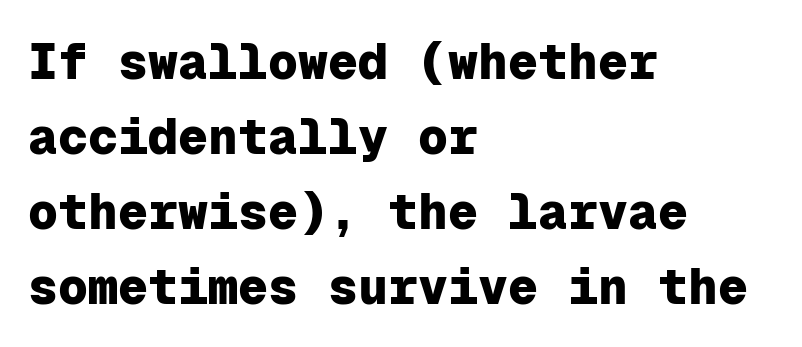
Q: Is the text bold? A: Yes.
Q: Is the text italic (slanted)? A: No, it is upright.
Q: Is the typeface a serif or a sans-serif typeface? A: Sans-serif.
Q: Is the text underlined? A: No.
Q: How is the paragraph aligned? A: Left-aligned.
Q: Is the spacing between letters normal or unusually wide? A: Normal.
Q: Is the spacing between lines tight, normal or loose? A: Normal.
Q: Width (condensed, normal, or wide)? A: Normal.
Q: Stroke contrast? A: Low.
Q: x-height? A: Medium.
Q: Monospaced? A: Yes.
